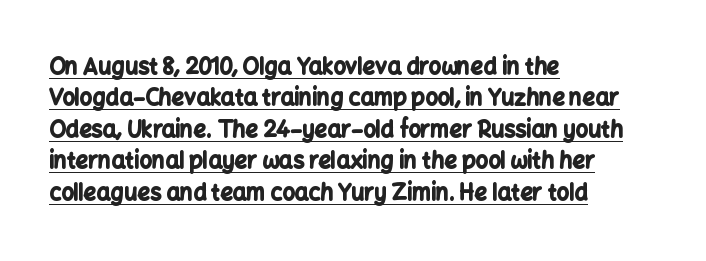
Q: Is the text bold? A: Yes.
Q: Is the text italic (slanted)? A: No, it is upright.
Q: Is the text underlined? A: Yes.
Q: How is the paragraph aligned? A: Left-aligned.
Q: Is the spacing between letters normal or unusually wide? A: Normal.
Q: Is the spacing between lines tight, normal or loose? A: Normal.
